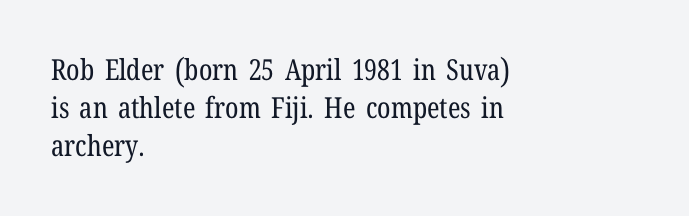
Proportional: the letters do not fall into vertical columns. Observe the serifs anchoring each vertical stroke in this sample. This is roman type, the default non-slanted kind. The letters sit at their default tracking, neither squeezed nor spread.
